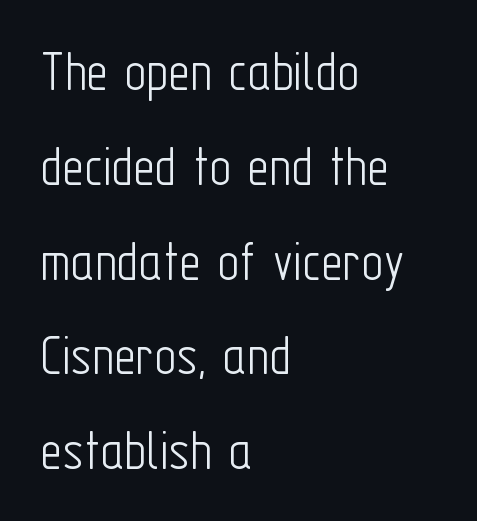
{"serif": "no", "italic": "no", "bold": "no", "weight": "light", "width": "condensed", "stroke_contrast": "low", "x_height": "medium", "monospaced": "no", "underline": "no", "align": "left", "line_spacing": "normal", "line_spacing_ratio": 1.58, "letter_spacing": "normal", "letter_spacing_em": 0.0, "glyph_px": 60}
